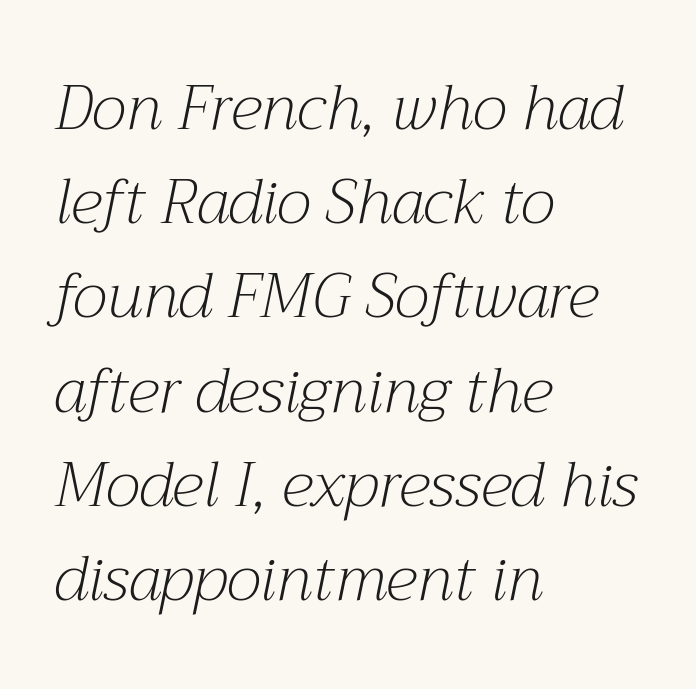
The image shows 62 px light serif type, italic (leaning right); set left-aligned, normal line spacing (1.52x), normal letter spacing, not underlined; medium stroke contrast and a medium x-height.
